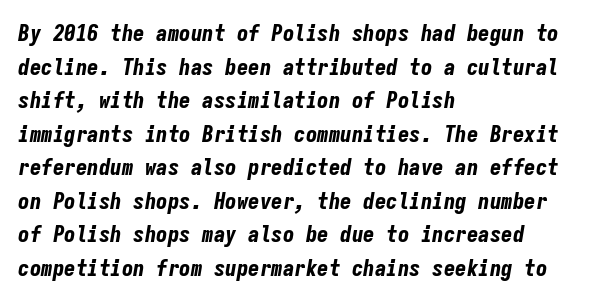
The image shows 23 px bold type, italic (leaning right); set left-aligned, normal line spacing (1.46x), normal letter spacing, not underlined.
